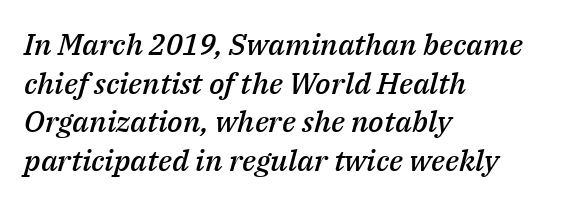
{"italic": "yes", "lean": "right", "slant_degrees": 14, "bold": "semi", "weight": "semibold", "width": "normal", "stroke_contrast": "medium", "x_height": "medium", "monospaced": "no", "underline": "no", "align": "left", "line_spacing": "normal", "line_spacing_ratio": 1.29, "letter_spacing": "normal", "letter_spacing_em": 0.0, "glyph_px": 30}
